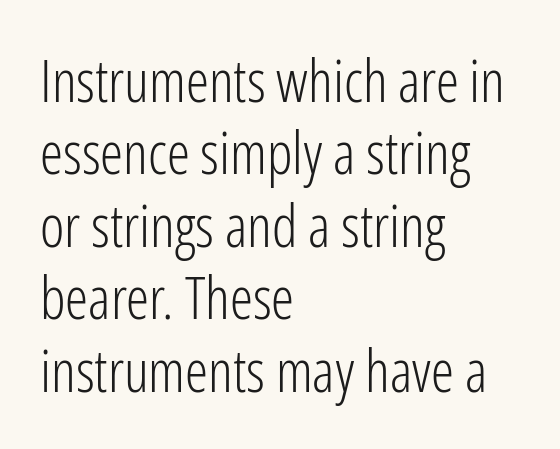
The lettering holds an erect, upright posture throughout. The gap between lines stays unmarked. The rendering uses natural spacing where letterforms have individual widths. Line beginnings align vertically; line endings do not. The designer went with a sans here, leaving each stem footless. Stems and bowls with no extra thickness — not bold.
